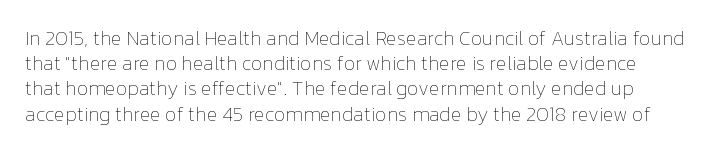
Anything drawn beneath the words? Only blank space. A typesetter would call this leading conventional body-copy spacing. Honestly, the letter spacing is just normal — you wouldn't notice it. Nope, not italic — everything's standing straight.
